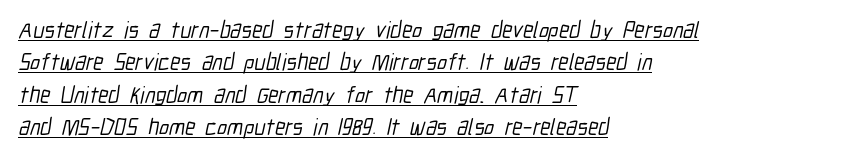
Q: Is the text underlined? A: Yes.
Q: How is the paragraph aligned? A: Left-aligned.
Q: Is the spacing between letters normal or unusually wide? A: Normal.
Q: Is the spacing between lines tight, normal or loose? A: Normal.
